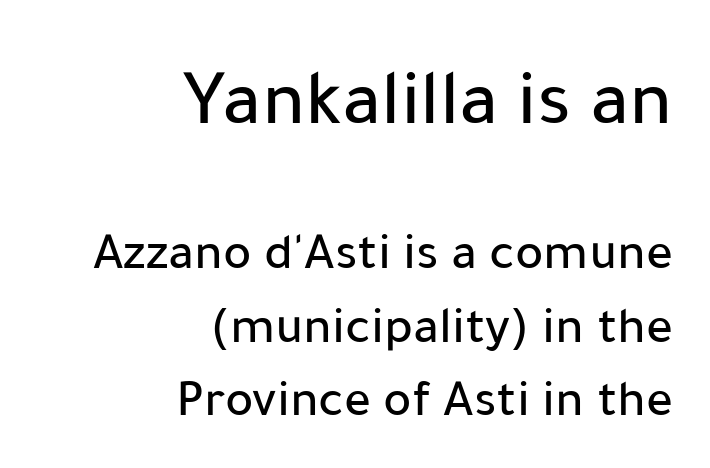
The image shows 80 px sans-serif type, upright; set right-aligned, normal line spacing (1.38x), normal letter spacing, not underlined; the first (top) block is 1.51x larger; low stroke contrast and a medium x-height.
